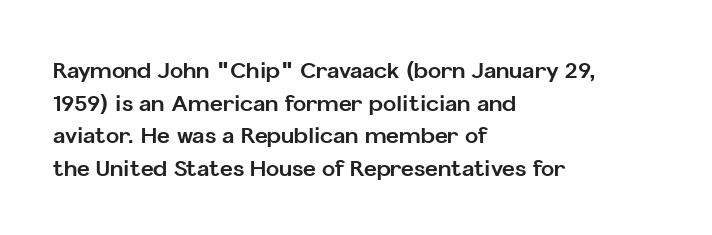
The letters stand straight up with perfectly vertical stems. Vertical spacing — default. Beneath every word, the page is bare. Typeset ragged right — the left edge is the straight one.
